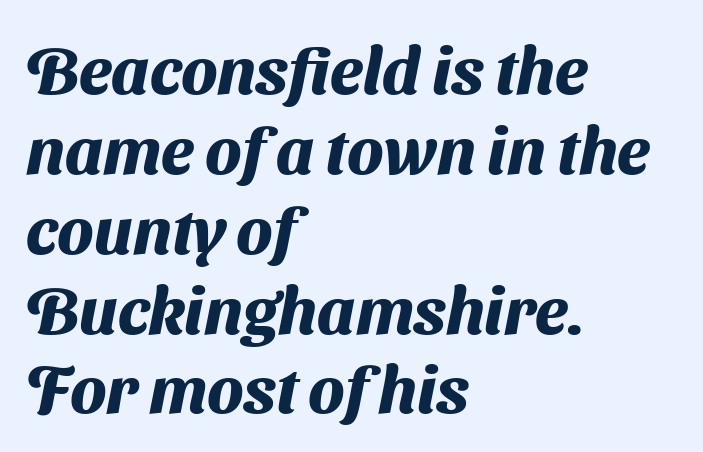
{"serif": "no", "bold": "yes", "weight": "heavy", "width": "normal", "stroke_contrast": "medium", "x_height": "medium", "monospaced": "no", "underline": "no", "align": "left", "line_spacing_ratio": 1.21, "letter_spacing": "normal", "letter_spacing_em": 0.0, "glyph_px": 66}
